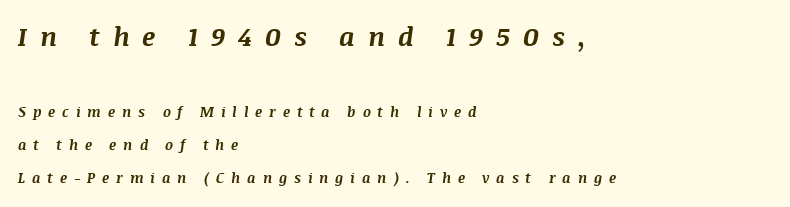
Q: Is the text bold? A: Yes.
Q: Is the text italic (slanted)? A: Yes, it leans right by about 8 degrees.
Q: Is the text underlined? A: No.
Q: How is the paragraph aligned? A: Left-aligned.
Q: Is the spacing between letters normal or unusually wide? A: Unusually wide.
Q: Is the spacing between lines tight, normal or loose? A: Loose.
Q: Which block of text is set in a larger size, the first (top) or the second (bottom)? A: The first (top) one.
